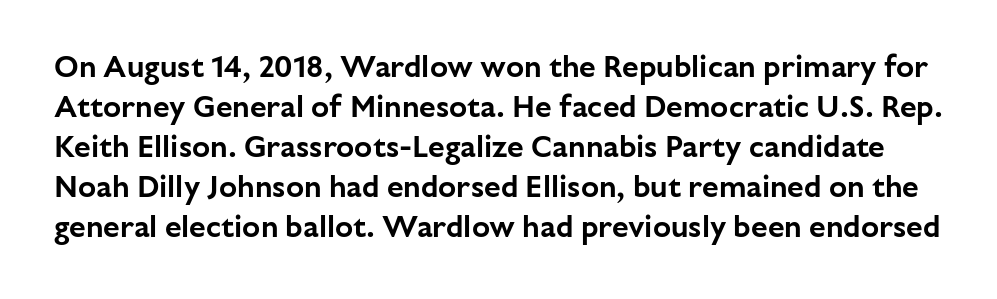
{"serif": "no", "italic": "no", "width": "normal", "stroke_contrast": "low", "x_height": "medium", "monospaced": "no", "underline": "no", "line_spacing": "normal", "line_spacing_ratio": 1.33, "letter_spacing": "normal", "letter_spacing_em": 0.0, "glyph_px": 30}
